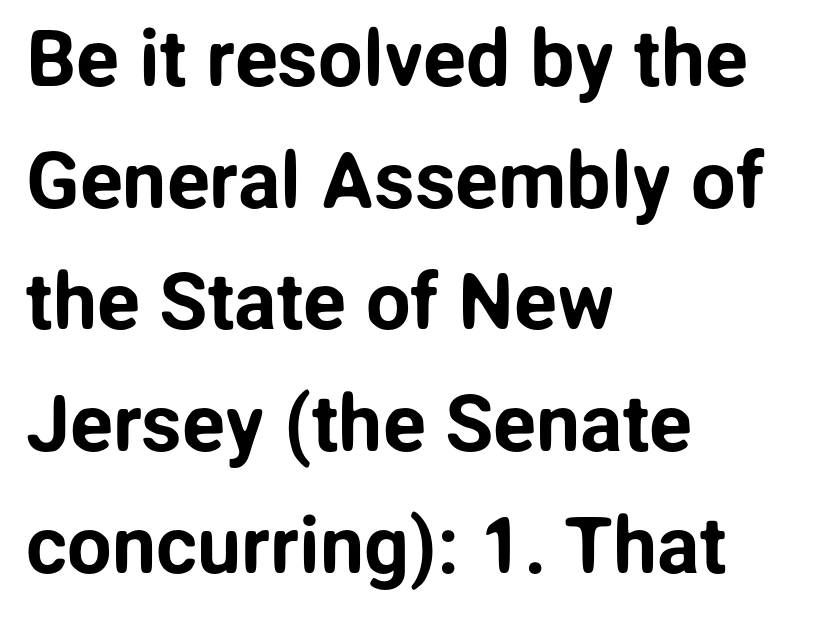
{"serif": "no", "italic": "no", "width": "normal", "stroke_contrast": "low", "x_height": "medium", "monospaced": "no", "underline": "no", "align": "left", "line_spacing": "normal", "line_spacing_ratio": 1.54, "letter_spacing": "normal", "letter_spacing_em": 0.0, "glyph_px": 79}
